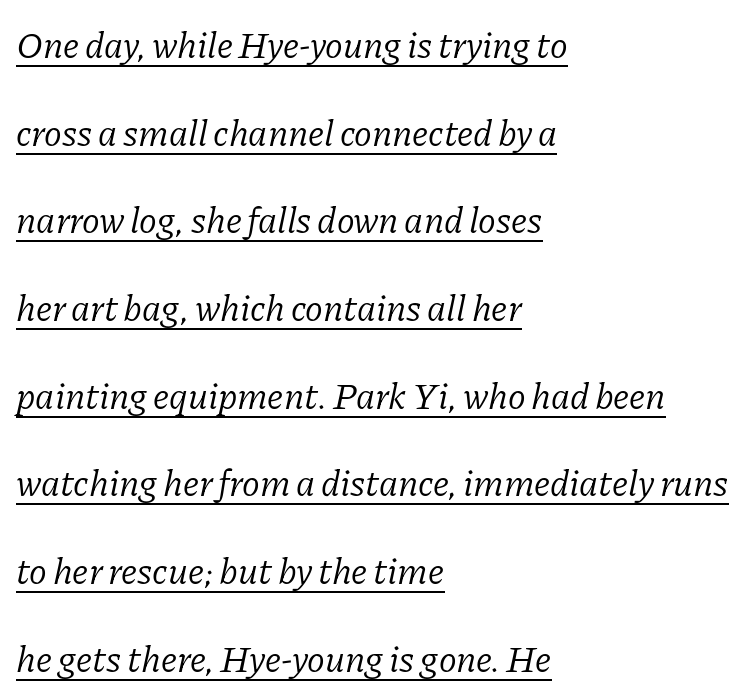
{"serif": "yes", "italic": "yes", "lean": "right", "slant_degrees": 11, "bold": "no", "weight": "light", "width": "normal", "stroke_contrast": "low", "x_height": "medium", "monospaced": "no", "underline": "yes", "align": "left", "line_spacing": "loose", "line_spacing_ratio": 2.37, "letter_spacing": "normal", "letter_spacing_em": 0.0, "glyph_px": 37}
